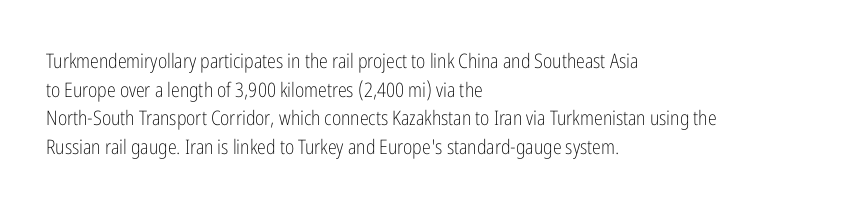
Honestly, the letter spacing is just normal — you wouldn't notice it. Every row of glyphs begins at an identical x-position on the left. The lettering holds an erect, upright posture throughout. A typesetter would call this leading conventional body-copy spacing.
